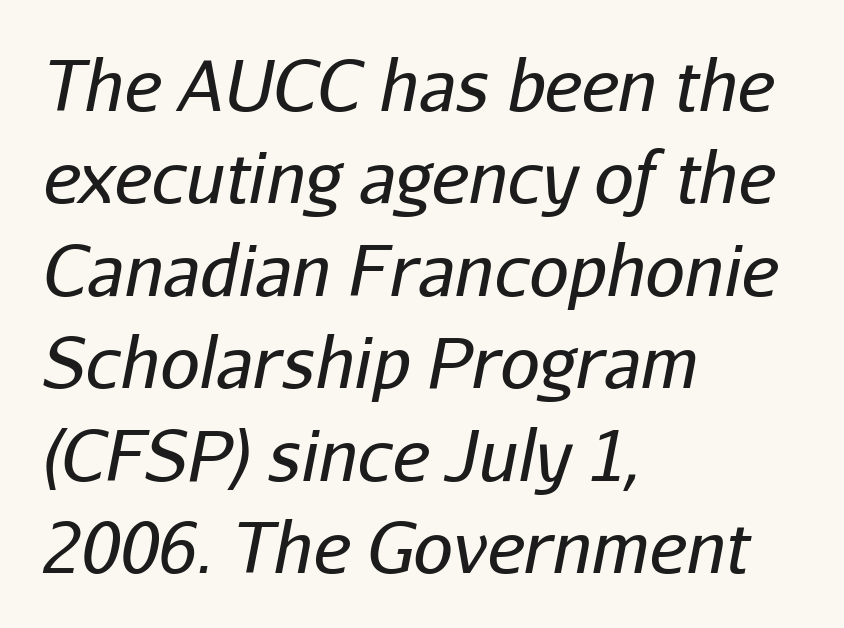
Q: Is the text bold? A: No.
Q: Is the text italic (slanted)? A: Yes, it leans right by about 11 degrees.
Q: Is the text underlined? A: No.
Q: How is the paragraph aligned? A: Left-aligned.
Q: Is the spacing between letters normal or unusually wide? A: Normal.
Q: Is the spacing between lines tight, normal or loose? A: Normal.
Q: Width (condensed, normal, or wide)? A: Normal.
Q: Stroke contrast? A: Low.
Q: x-height? A: Medium.
Q: Monospaced? A: No.
